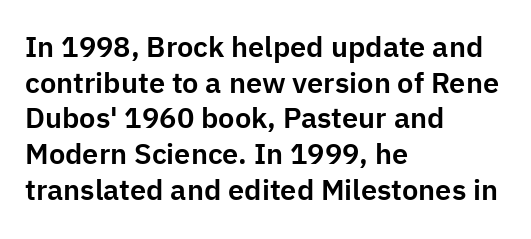
Leftover space on each line is placed entirely after the last word. A sans-serif font was chosen for this passage. Plain, unruled lines of type. The rendering uses natural spacing where letterforms have individual widths. This is the regular roman posture of the typeface.
